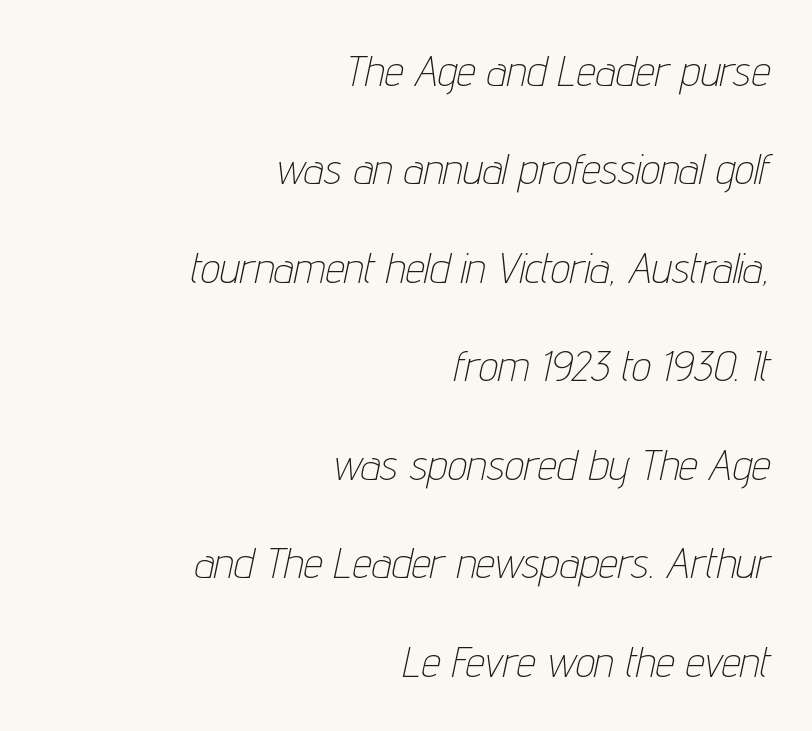
{"italic": "yes", "lean": "right", "slant_degrees": 12, "bold": "no", "weight": "thin", "width": "condensed", "stroke_contrast": "low", "x_height": "medium", "monospaced": "no", "underline": "no", "align": "right", "line_spacing": "loose", "line_spacing_ratio": 2.29, "letter_spacing": "normal", "letter_spacing_em": 0.0, "glyph_px": 43}
